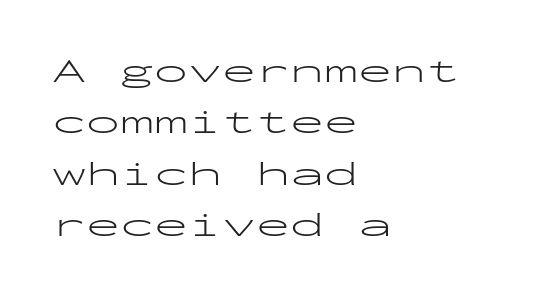
Q: Is the text bold? A: No.
Q: Is the text italic (slanted)? A: No, it is upright.
Q: Is the typeface a serif or a sans-serif typeface? A: Sans-serif.
Q: Is the text underlined? A: No.
Q: How is the paragraph aligned? A: Left-aligned.
Q: Is the spacing between letters normal or unusually wide? A: Normal.
Q: Is the spacing between lines tight, normal or loose? A: Normal.
Q: Width (condensed, normal, or wide)? A: Wide.
Q: Stroke contrast? A: Low.
Q: x-height? A: Medium.
Q: Monospaced? A: Yes.
